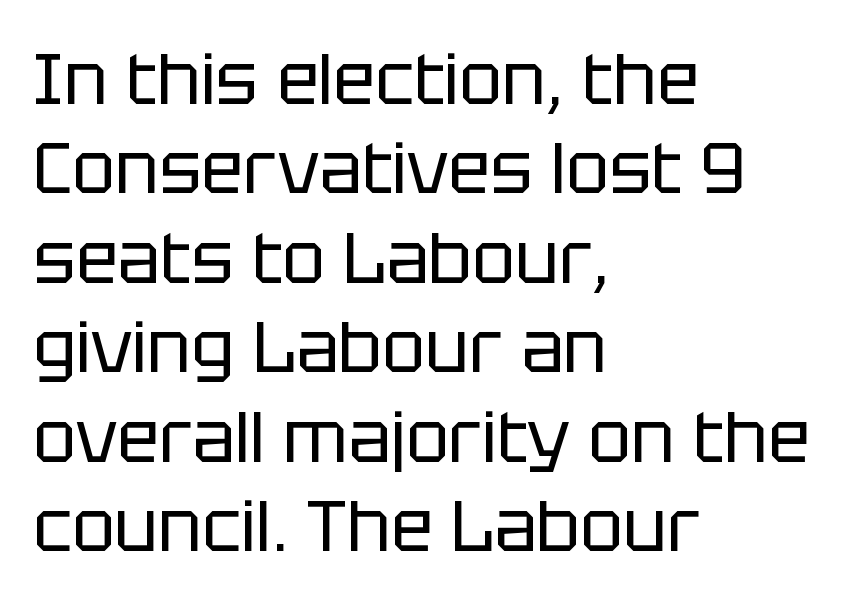
The image shows 71 px regular-weight sans-serif type, upright; set left-aligned, normal line spacing (1.26x), normal letter spacing, not underlined; low stroke contrast and a large x-height.
